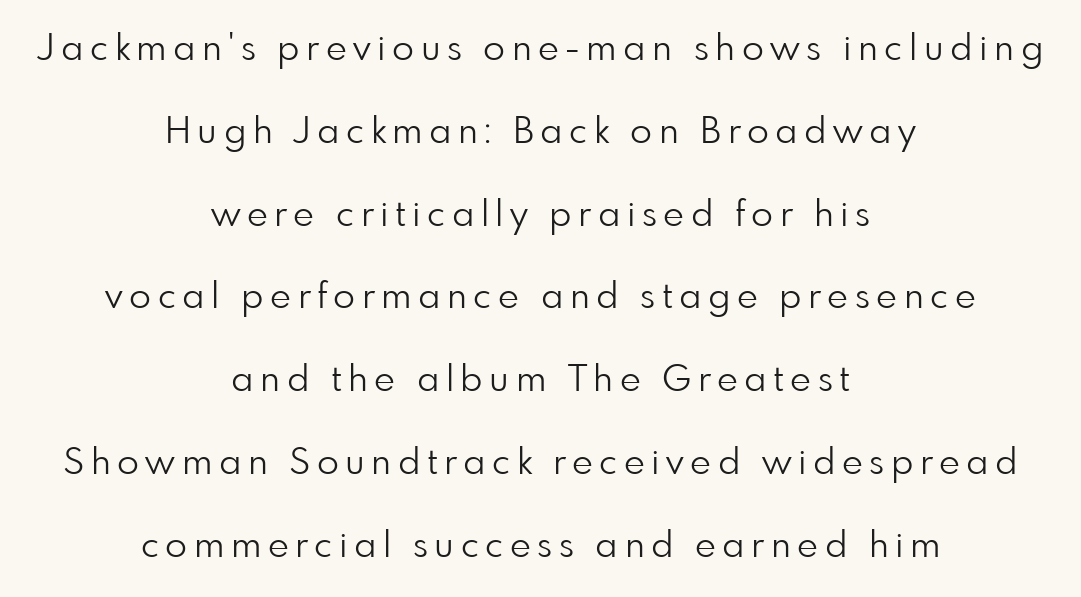
{"serif": "no", "italic": "no", "bold": "no", "weight": "light", "width": "normal", "stroke_contrast": "low", "x_height": "small", "monospaced": "no", "underline": "no", "align": "center", "line_spacing": "loose", "line_spacing_ratio": 2.3, "glyph_px": 36}
